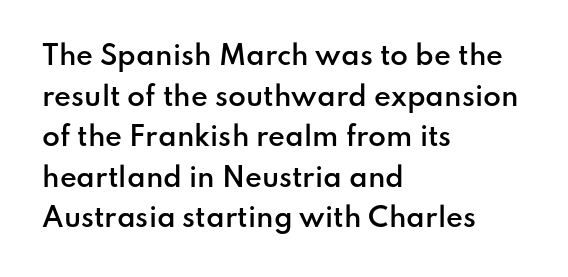
Compared with an ordinary text face, these strokes are moderately heavier — a semibold. Rendered with straight, roman letterforms. Beneath every word, the page is bare. Vertical spacing — default. What stands out about the letter spacing? Nothing — it is the standard amount.
